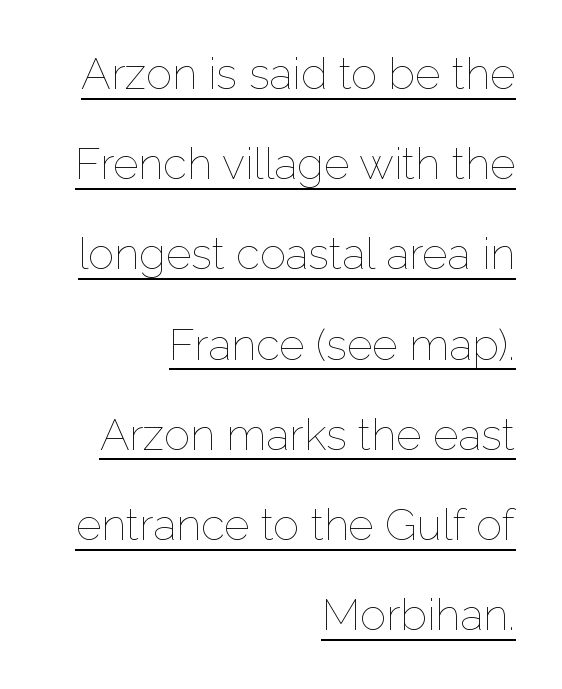
The image shows 44 px thin type, upright; set right-aligned, loose line spacing (2.05x), normal letter spacing, underlined; low stroke contrast and a medium x-height.
